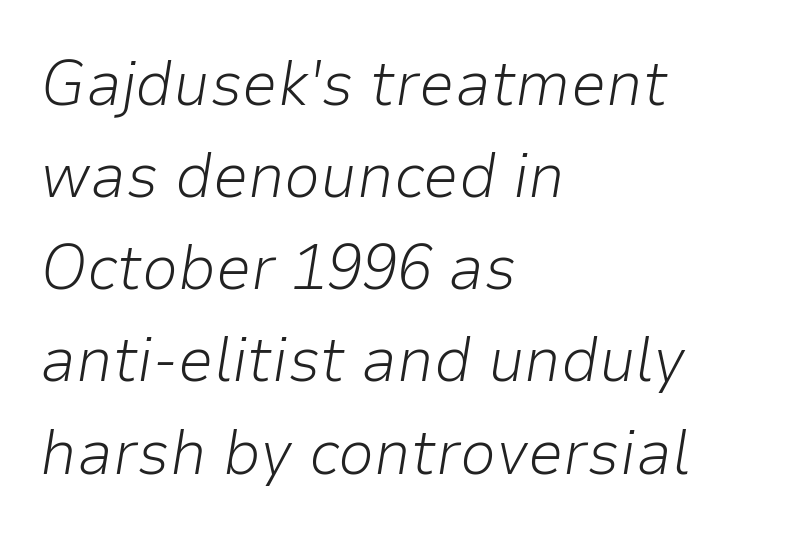
{"italic": "yes", "lean": "right", "slant_degrees": 9, "bold": "no", "weight": "light", "width": "normal", "stroke_contrast": "low", "x_height": "medium", "monospaced": "no", "underline": "no", "align": "left", "line_spacing": "normal", "line_spacing_ratio": 1.44, "letter_spacing": "normal", "letter_spacing_em": 0.0, "glyph_px": 64}
